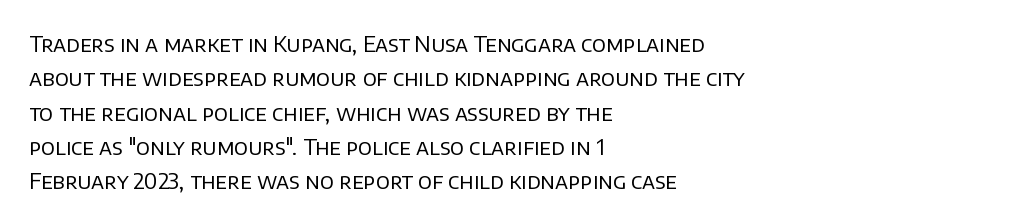
{"italic": "no", "bold": "no", "underline": "no", "align": "left", "line_spacing": "normal", "line_spacing_ratio": 1.56, "letter_spacing": "normal", "letter_spacing_em": 0.0, "glyph_px": 22}
